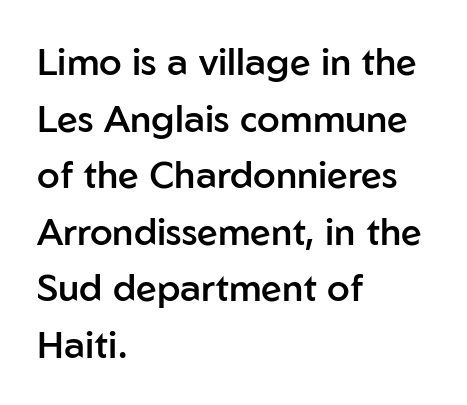
{"serif": "no", "italic": "no", "bold": "semi", "weight": "semibold", "width": "normal", "stroke_contrast": "low", "x_height": "medium", "monospaced": "no", "underline": "no", "align": "left", "line_spacing": "normal", "line_spacing_ratio": 1.53, "letter_spacing": "normal", "letter_spacing_em": 0.0, "glyph_px": 37}
